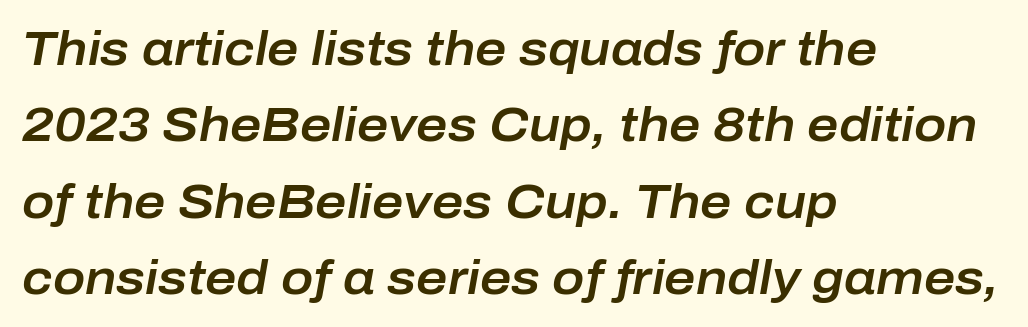
{"italic": "yes", "lean": "right", "slant_degrees": 10, "width": "normal", "stroke_contrast": "low", "x_height": "medium", "monospaced": "no", "underline": "no", "align": "left", "line_spacing": "normal", "line_spacing_ratio": 1.59, "letter_spacing": "normal", "letter_spacing_em": 0.0, "glyph_px": 48}
